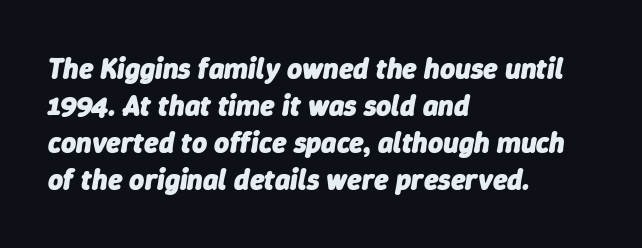
Quick note: italic. Typesetter's note: full bold, strokes at maximum text heaviness. A classic flush-left, rag-right setting is used for this passage. Do the characters align in a grid? No, the font is proportional.
